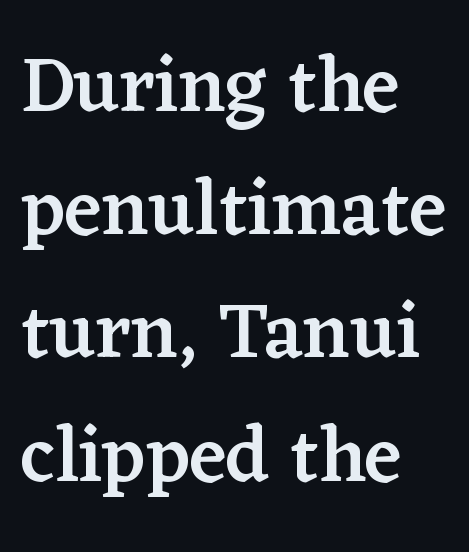
The image shows 78 px semibold serif type, upright; set left-aligned, normal line spacing (1.58x), normal letter spacing, not underlined; low stroke contrast and a medium x-height.
